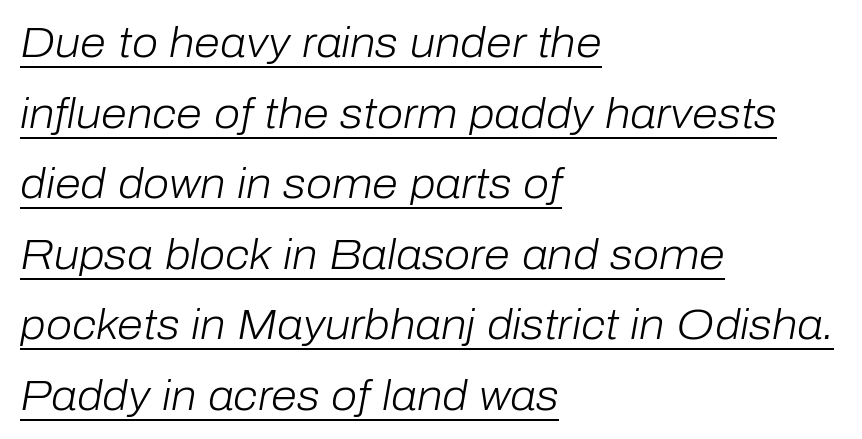
{"italic": "yes", "lean": "right", "slant_degrees": 10, "bold": "no", "weight": "light", "width": "normal", "stroke_contrast": "low", "x_height": "medium", "monospaced": "no", "underline": "yes", "align": "left", "line_spacing": "normal", "line_spacing_ratio": 1.68, "letter_spacing": "normal", "letter_spacing_em": 0.0, "glyph_px": 42}
